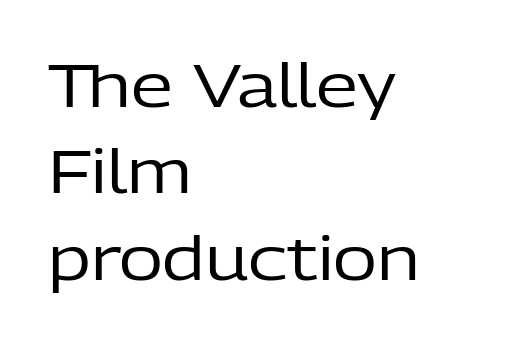
Q: Is the text bold? A: No.
Q: Is the text italic (slanted)? A: No, it is upright.
Q: Is the typeface a serif or a sans-serif typeface? A: Sans-serif.
Q: Is the text underlined? A: No.
Q: How is the paragraph aligned? A: Left-aligned.
Q: Is the spacing between letters normal or unusually wide? A: Normal.
Q: Is the spacing between lines tight, normal or loose? A: Normal.
Q: Width (condensed, normal, or wide)? A: Normal.
Q: Stroke contrast? A: Low.
Q: x-height? A: Medium.
Q: Monospaced? A: No.
